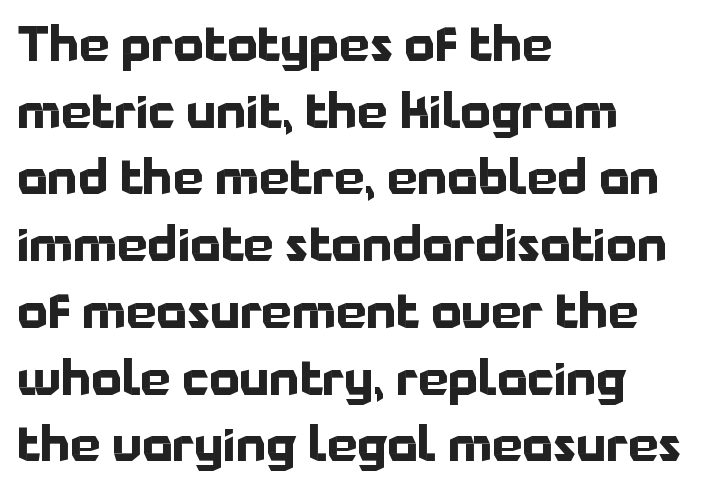
This sample has the flowing, uneven cadence of proportional lettering. Spacing between characters is what you'd get straight out of the box. The lines are quadded left. Designer's note — italics off, roman on. On the weight axis this lands at bold, roughly 700.
